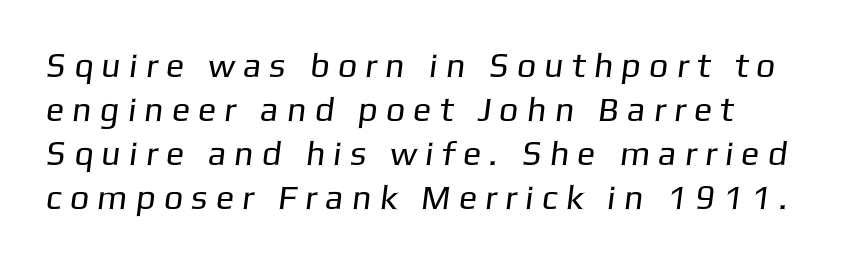
Q: Is the text bold? A: No.
Q: Is the typeface a serif or a sans-serif typeface? A: Sans-serif.
Q: Is the text underlined? A: No.
Q: How is the paragraph aligned? A: Left-aligned.
Q: Is the spacing between letters normal or unusually wide? A: Unusually wide.
Q: Is the spacing between lines tight, normal or loose? A: Normal.
Q: Width (condensed, normal, or wide)? A: Normal.
Q: Stroke contrast? A: Low.
Q: x-height? A: Medium.
Q: Monospaced? A: No.
